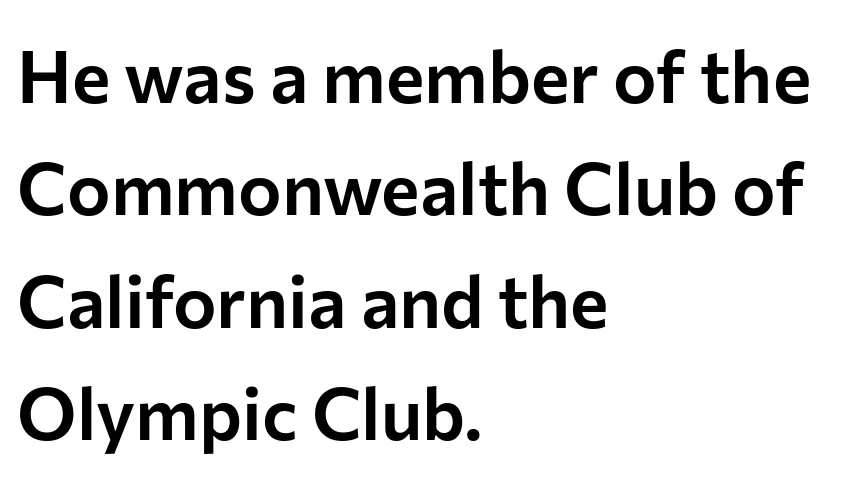
Q: Is the text italic (slanted)? A: No, it is upright.
Q: Is the typeface a serif or a sans-serif typeface? A: Sans-serif.
Q: Is the text underlined? A: No.
Q: How is the paragraph aligned? A: Left-aligned.
Q: Is the spacing between letters normal or unusually wide? A: Normal.
Q: Is the spacing between lines tight, normal or loose? A: Normal.
Q: Width (condensed, normal, or wide)? A: Normal.
Q: Stroke contrast? A: Low.
Q: x-height? A: Medium.
Q: Monospaced? A: No.
